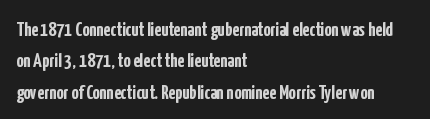
{"italic": "no", "bold": "yes", "underline": "no", "align": "left", "line_spacing": "normal", "line_spacing_ratio": 1.57, "letter_spacing": "normal", "letter_spacing_em": 0.0, "glyph_px": 20}
